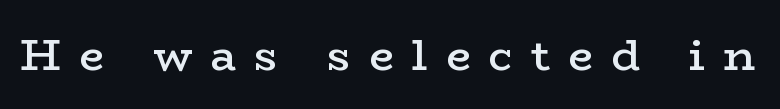
Do the characters align in a grid? No, the font is proportional. Stems and bowls a touch heavier than normal — semibold. Do the letters lean? They stand straight. The glyphs in this specimen are seriffed. A bare baseline throughout the passage. Honestly, the letter spacing is so wide it's the main thing you notice.
